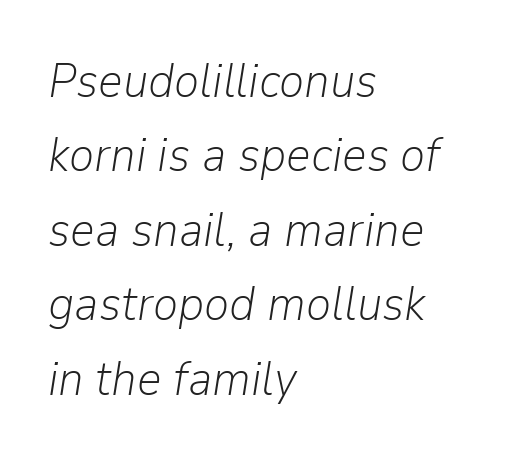
{"italic": "yes", "lean": "right", "slant_degrees": 9, "bold": "no", "weight": "light", "width": "normal", "stroke_contrast": "low", "x_height": "medium", "monospaced": "no", "underline": "no", "align": "left", "line_spacing": "normal", "line_spacing_ratio": 1.55, "letter_spacing": "normal", "letter_spacing_em": 0.0, "glyph_px": 48}
